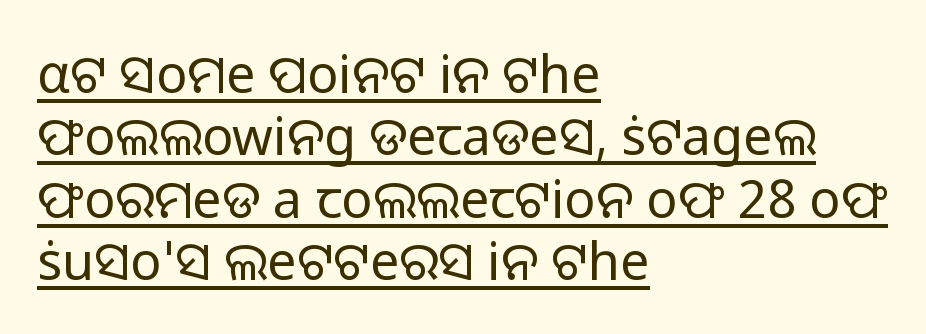
These glyphs show unthickened strokes, regular width or finer. This sample uses a sans-serif face. No italicization has been applied; the sample stays upright. One-word summary of the alignment: left.
